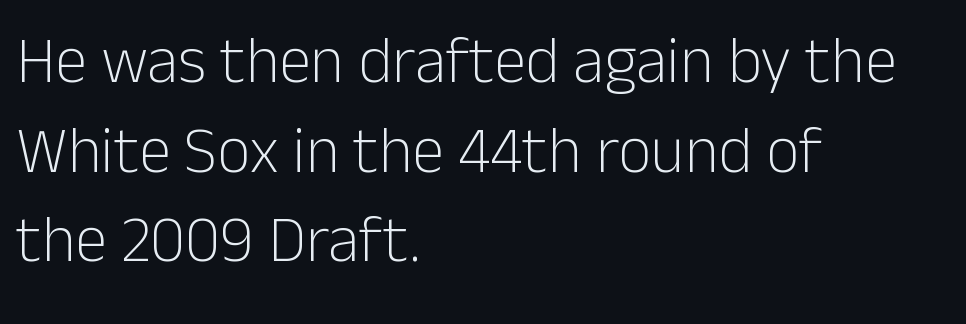
Posture: vertical. The passage is arranged the way most books set body copy — flush left. Standard letterfit; no display-style spreading of the glyphs. Note the varied advance widths — an 'i' is clearly narrower than an 'm'.
